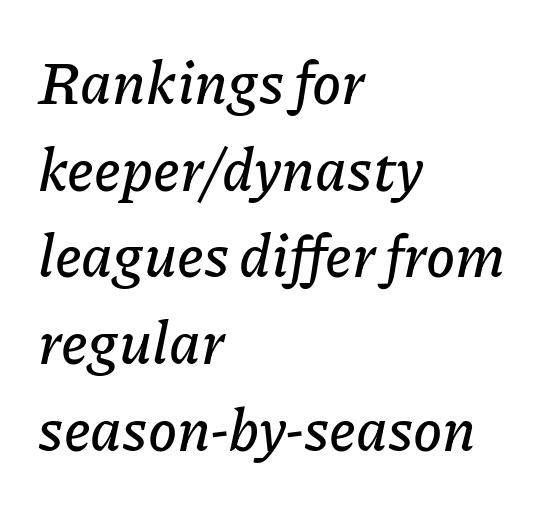
Q: Is the text italic (slanted)? A: Yes, it leans right by about 11 degrees.
Q: Is the text underlined? A: No.
Q: How is the paragraph aligned? A: Left-aligned.
Q: Is the spacing between letters normal or unusually wide? A: Normal.
Q: Is the spacing between lines tight, normal or loose? A: Normal.
Q: Width (condensed, normal, or wide)? A: Normal.
Q: Stroke contrast? A: Low.
Q: x-height? A: Medium.
Q: Monospaced? A: No.
